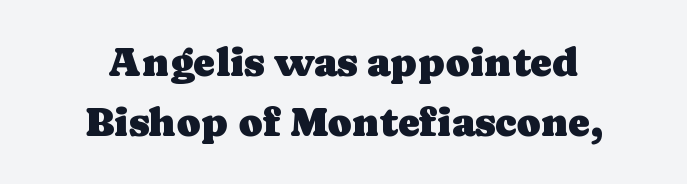
Q: Is the text italic (slanted)? A: No, it is upright.
Q: Is the typeface a serif or a sans-serif typeface? A: Serif.
Q: Is the text underlined? A: No.
Q: How is the paragraph aligned? A: Centered.
Q: Is the spacing between letters normal or unusually wide? A: Normal.
Q: Is the spacing between lines tight, normal or loose? A: Normal.
Q: Width (condensed, normal, or wide)? A: Normal.
Q: Stroke contrast? A: Low.
Q: x-height? A: Medium.
Q: Monospaced? A: No.
